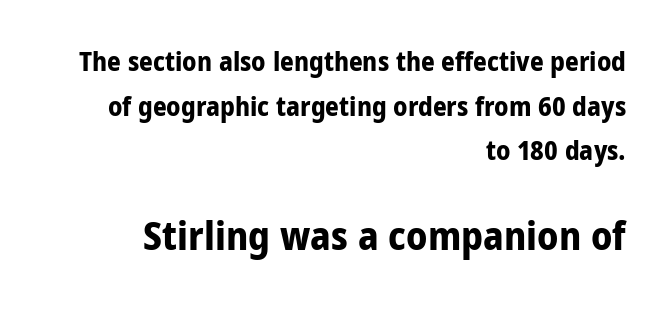
The letters sit at their default tracking, neither squeezed nor spread. Type style note: lacks serifs. Letters rest on an invisible, unmarked baseline. Scale increases going downward across the two blocks. These lines stack with their right ends in a neat column.
